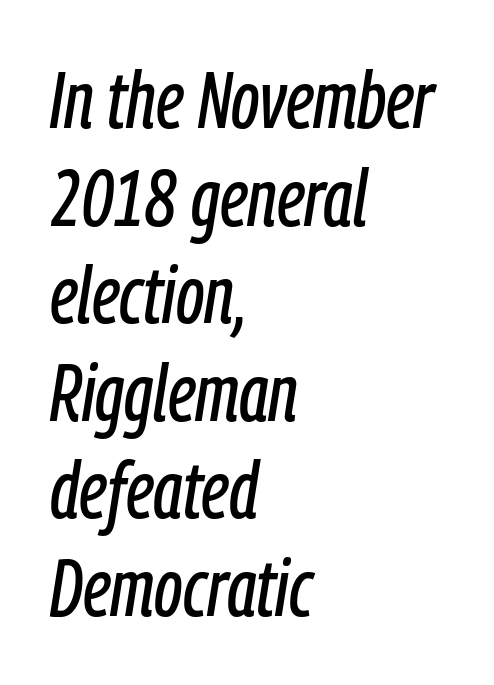
The image shows 80 px condensed type, italic (leaning right); set left-aligned, line spacing 1.22x, normal letter spacing, not underlined; low stroke contrast and a medium x-height.
